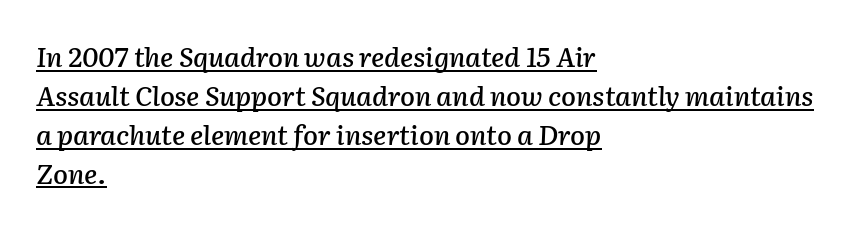
The image shows 27 px text type, italic (leaning right); set left-aligned, normal line spacing (1.44x), normal letter spacing, underlined.
